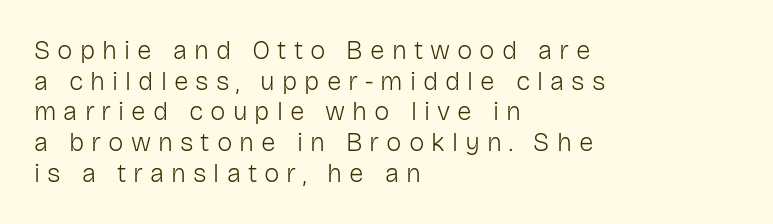
Q: Is the text bold? A: No.
Q: Is the text italic (slanted)? A: No, it is upright.
Q: Is the text underlined? A: No.
Q: How is the paragraph aligned? A: Left-aligned.
Q: Is the spacing between letters normal or unusually wide? A: Unusually wide.
